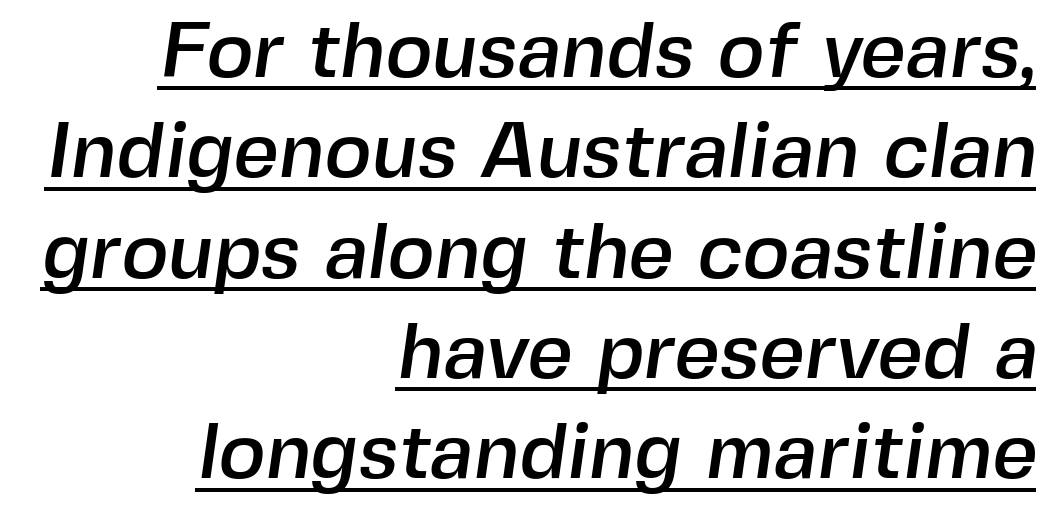
The image shows 79 px sans-serif type; set right-aligned, normal line spacing (1.27x), normal letter spacing, underlined; a medium x-height.
